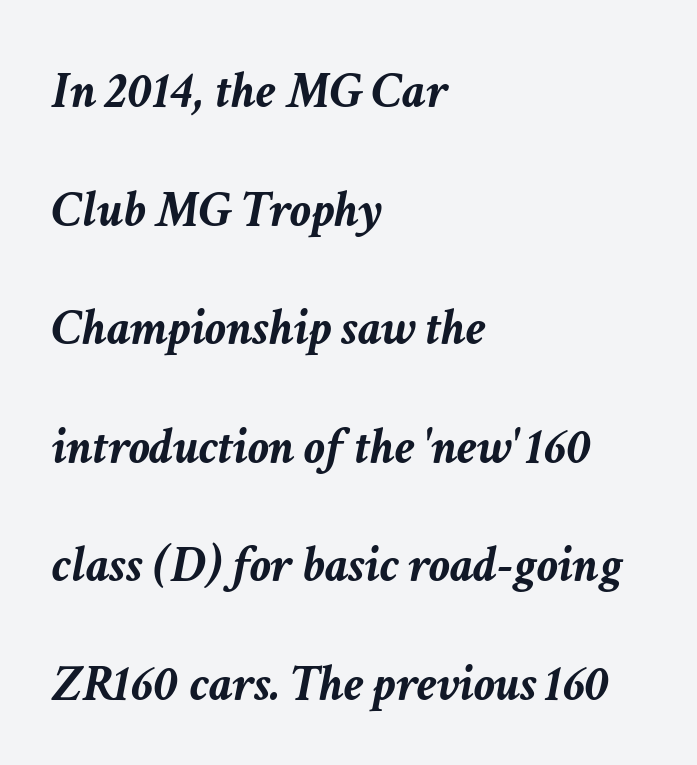
The image shows 52 px semibold type, italic (leaning right); set left-aligned, loose line spacing (2.28x), normal letter spacing, not underlined; low stroke contrast and a medium x-height.
